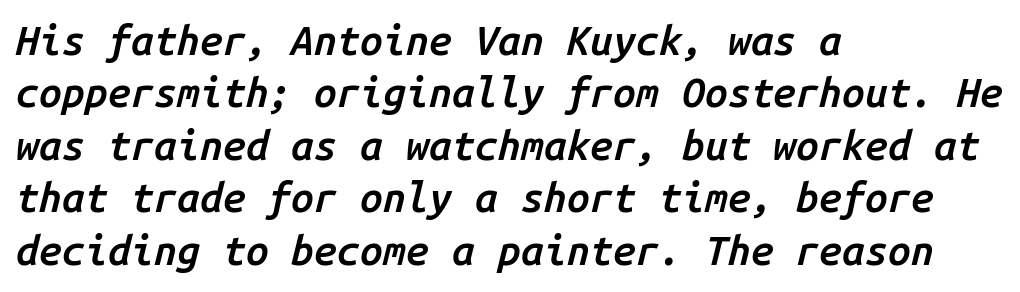
Q: Is the text bold? A: Semi-bold.
Q: Is the text italic (slanted)? A: Yes, it leans right by about 14 degrees.
Q: Is the text underlined? A: No.
Q: How is the paragraph aligned? A: Left-aligned.
Q: Is the spacing between letters normal or unusually wide? A: Normal.
Q: Is the spacing between lines tight, normal or loose? A: Normal.
Q: Width (condensed, normal, or wide)? A: Normal.
Q: Stroke contrast? A: Low.
Q: x-height? A: Medium.
Q: Monospaced? A: Yes.
